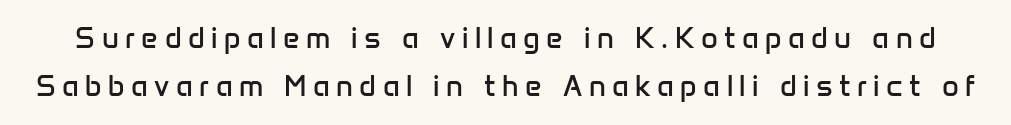
{"serif": "no", "italic": "no", "bold": "no", "weight": "regular", "width": "normal", "stroke_contrast": "low", "x_height": "medium", "monospaced": "no", "underline": "no", "line_spacing": "normal", "line_spacing_ratio": 1.67, "letter_spacing": "wide", "letter_spacing_em": 0.22, "glyph_px": 29}
